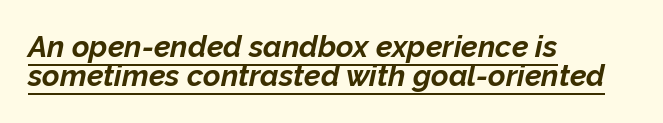
{"italic": "yes", "lean": "right", "slant_degrees": 12, "bold": "yes", "weight": "bold", "width": "normal", "stroke_contrast": "low", "x_height": "medium", "monospaced": "no", "underline": "yes", "align": "left", "line_spacing": "tight", "line_spacing_ratio": 0.98, "letter_spacing": "normal", "letter_spacing_em": 0.0, "glyph_px": 30}
